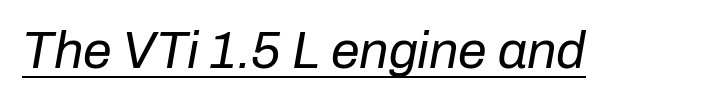
Q: Is the text bold? A: No.
Q: Is the text italic (slanted)? A: Yes, it leans right by about 10 degrees.
Q: Is the text underlined? A: Yes.
Q: Is the spacing between letters normal or unusually wide? A: Normal.
Q: Width (condensed, normal, or wide)? A: Normal.
Q: Stroke contrast? A: Low.
Q: x-height? A: Medium.
Q: Monospaced? A: No.
